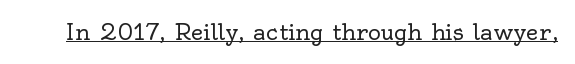
Does a line run under the words? Yes, clearly. Each word holds together tightly as a unit, with standard inter-letter gaps. When letters stand straight like this, we call the style roman or upright. Compared with a typical body face, this is equally light or lighter still.
